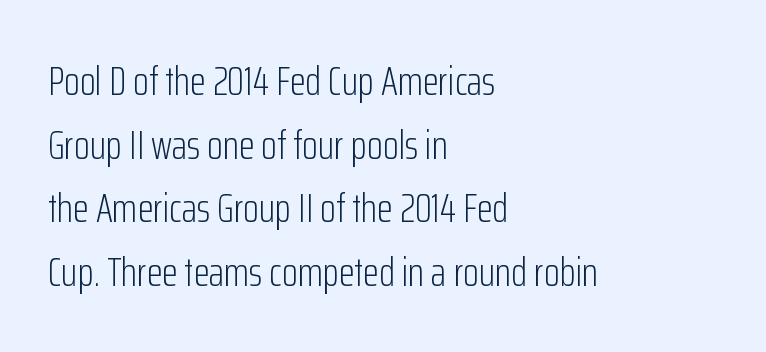
The image shows 41 px light, condensed sans-serif type, upright; set left-aligned, normal line spacing (1.55x), normal letter spacing, not underlined; low stroke contrast and a medium x-height.
